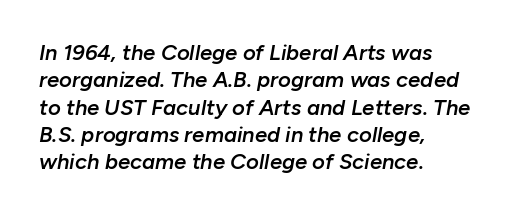
The image shows 22 px text type, italic (leaning right); set left-aligned, line spacing 1.24x, normal letter spacing, not underlined.
